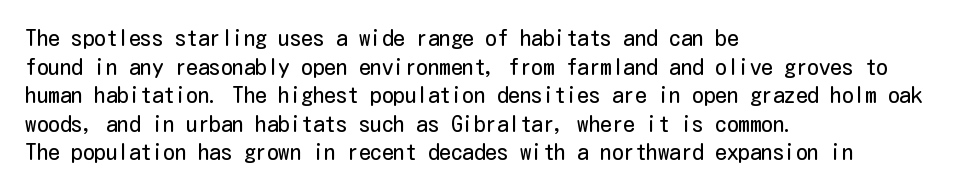
Beneath every word, the page is bare. On a weight scale, this lands at 450 or below. Look at the tracking — it's just the regular setting, nothing added. The typesetter chose a ragged-right arrangement here. Upright lettering throughout.
